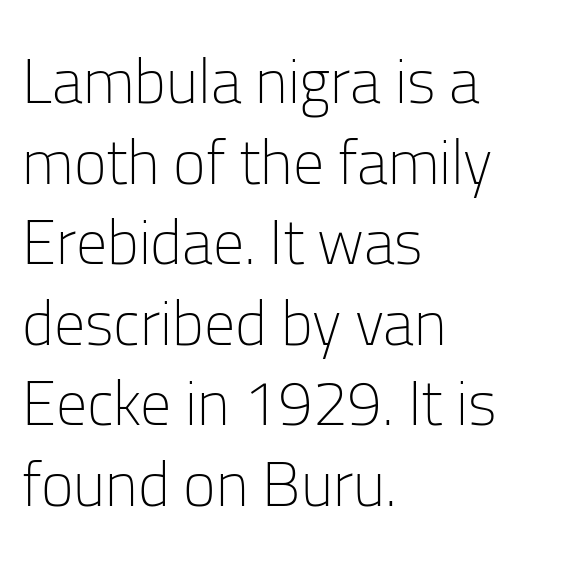
Is this a fixed-width face? No — the glyphs have proportional, varying widths. The rows are spaced the way most documents space them. The rag falls on the right side of this text block. The letterforms sit at book weight or below.
